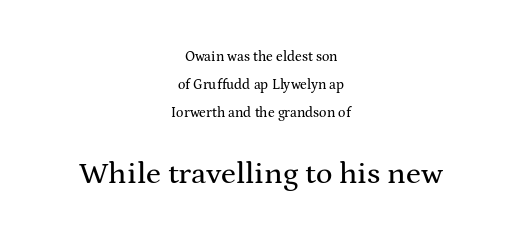
Summary of vertical rhythm: relaxed, with wide interline spacing. Where is the straight margin? There isn't one; the lines are centered. Compared with typical body copy, the letter spacing here is the same. A serif font was chosen for this passage. Does the lettering tilt? It doesn't — this is upright. The passage shown is typed in a proportional face where columns would drift.
